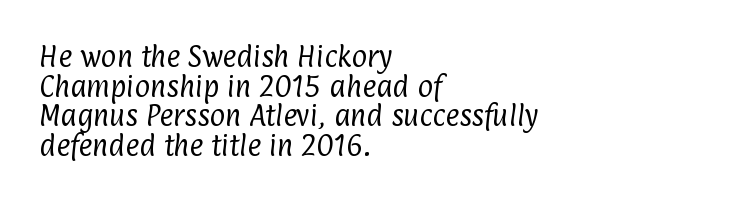
Q: Is the text bold? A: No.
Q: Is the text underlined? A: No.
Q: How is the paragraph aligned? A: Left-aligned.
Q: Is the spacing between letters normal or unusually wide? A: Normal.
